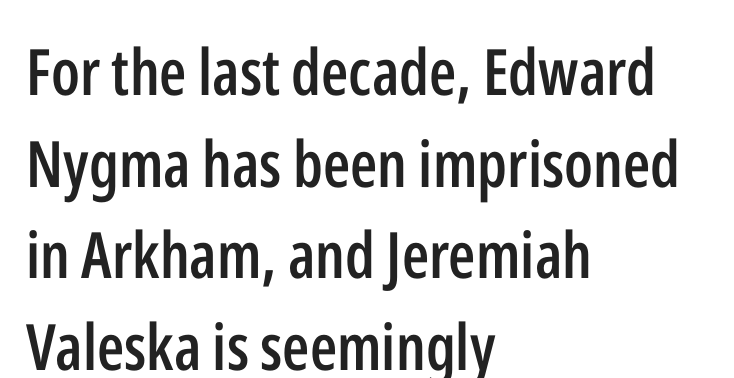
Q: Is the text bold? A: Semi-bold.
Q: Is the text italic (slanted)? A: No, it is upright.
Q: Is the typeface a serif or a sans-serif typeface? A: Sans-serif.
Q: Is the text underlined? A: No.
Q: How is the paragraph aligned? A: Left-aligned.
Q: Is the spacing between letters normal or unusually wide? A: Normal.
Q: Is the spacing between lines tight, normal or loose? A: Normal.
Q: Width (condensed, normal, or wide)? A: Condensed.
Q: Stroke contrast? A: Low.
Q: x-height? A: Medium.
Q: Monospaced? A: No.
